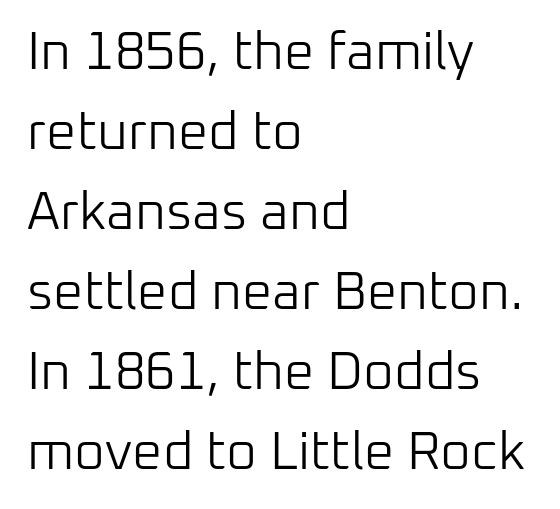
Q: Is the text bold? A: No.
Q: Is the text italic (slanted)? A: No, it is upright.
Q: Is the typeface a serif or a sans-serif typeface? A: Sans-serif.
Q: Is the text underlined? A: No.
Q: How is the paragraph aligned? A: Left-aligned.
Q: Is the spacing between letters normal or unusually wide? A: Normal.
Q: Is the spacing between lines tight, normal or loose? A: Normal.
Q: Width (condensed, normal, or wide)? A: Normal.
Q: Stroke contrast? A: Low.
Q: x-height? A: Medium.
Q: Monospaced? A: No.
